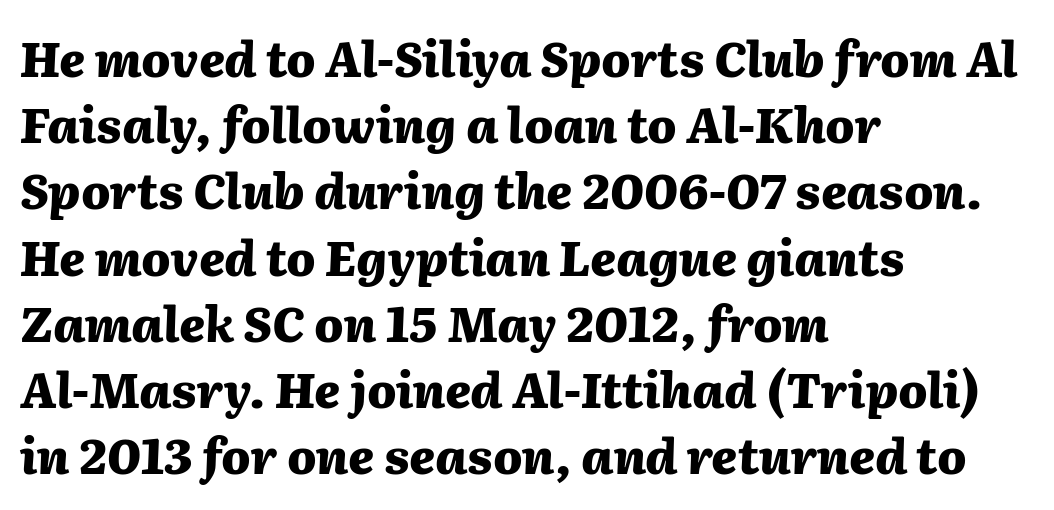
{"italic": "yes", "lean": "right", "slant_degrees": 2, "bold": "yes", "weight": "heavy", "width": "normal", "stroke_contrast": "medium", "x_height": "medium", "monospaced": "no", "underline": "no", "align": "left", "line_spacing": "normal", "line_spacing_ratio": 1.38, "letter_spacing": "normal", "letter_spacing_em": 0.0, "glyph_px": 48}
